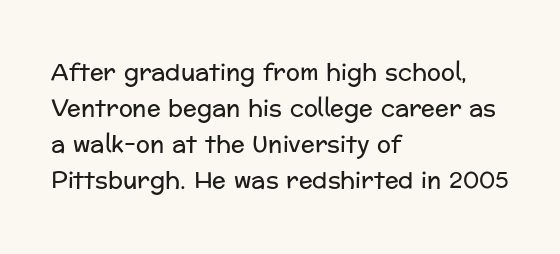
Q: Is the text bold? A: No.
Q: Is the text italic (slanted)? A: No, it is upright.
Q: Is the text underlined? A: No.
Q: How is the paragraph aligned? A: Left-aligned.
Q: Is the spacing between letters normal or unusually wide? A: Normal.
Q: Is the spacing between lines tight, normal or loose? A: Normal.
